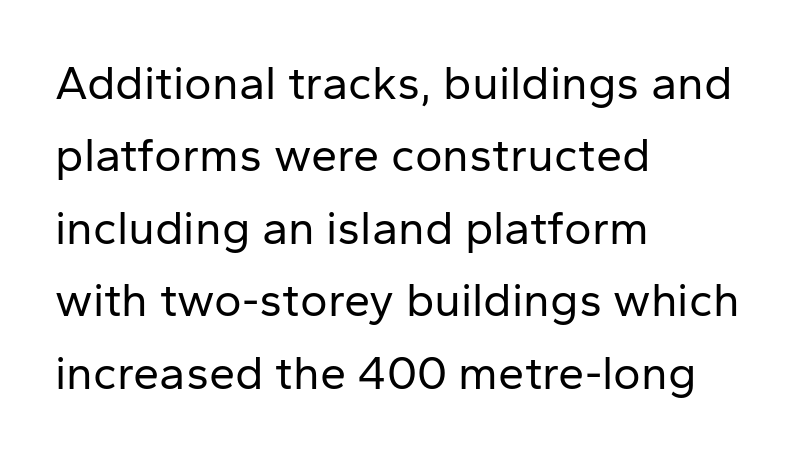
The space directly below the letters is spotless. Weight: not bold — regular or lighter. The glyphs in this specimen are sans serif. Short note: letters normally spaced.
